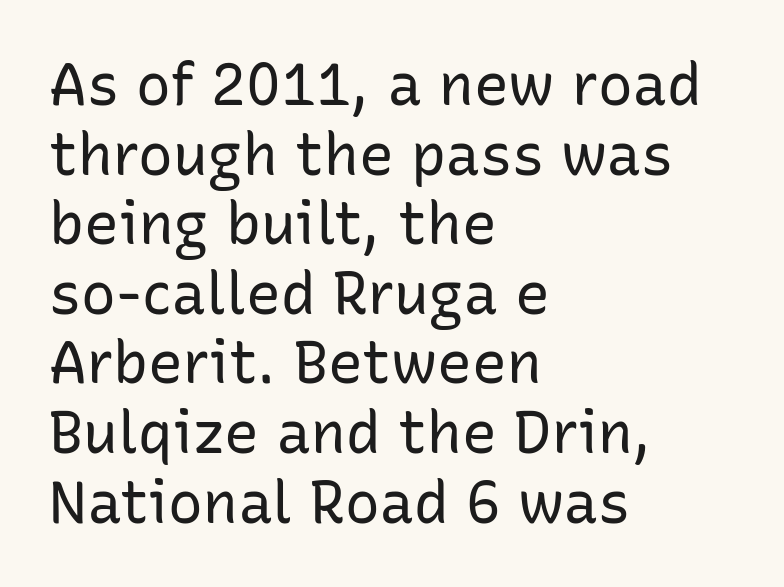
Left-aligned paragraph, ragged on the right. No word sits above an underline. Look at the tracking — it's just the regular setting, nothing added. Type style note: lacks serifs. Character widths vary here, with narrow letters taking less room than wide ones.
